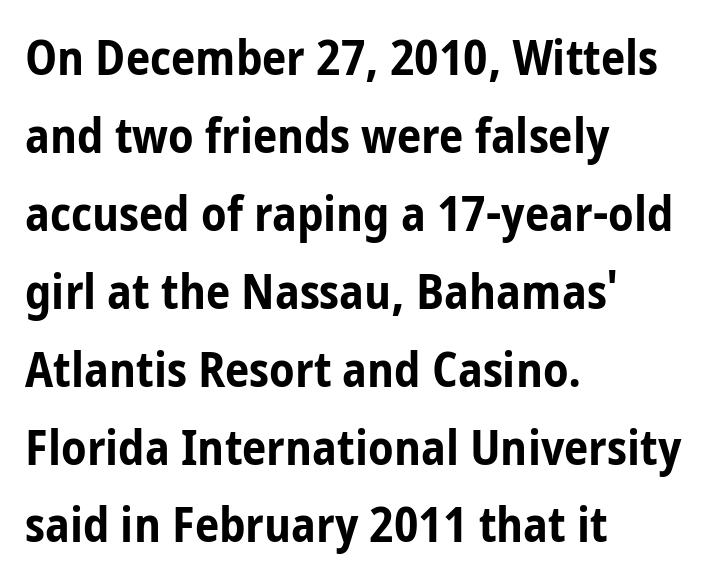
{"serif": "no", "italic": "no", "bold": "yes", "weight": "bold", "width": "condensed", "stroke_contrast": "low", "x_height": "medium", "monospaced": "no", "underline": "no", "align": "left", "line_spacing": "normal", "line_spacing_ratio": 1.59, "letter_spacing": "normal", "letter_spacing_em": 0.0, "glyph_px": 49}
